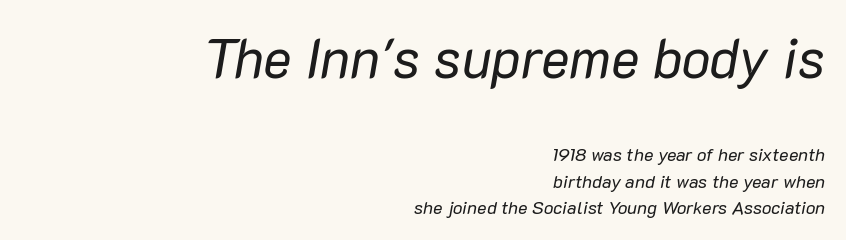
{"italic": "yes", "lean": "right", "slant_degrees": 10, "bold": "no", "weight": "regular", "width": "normal", "stroke_contrast": "low", "x_height": "medium", "monospaced": "no", "underline": "no", "align": "right", "line_spacing": "normal", "line_spacing_ratio": 1.45, "letter_spacing": "normal", "letter_spacing_em": 0.0, "larger_block": "first", "size_ratio": 3.0, "glyph_px": 54}
